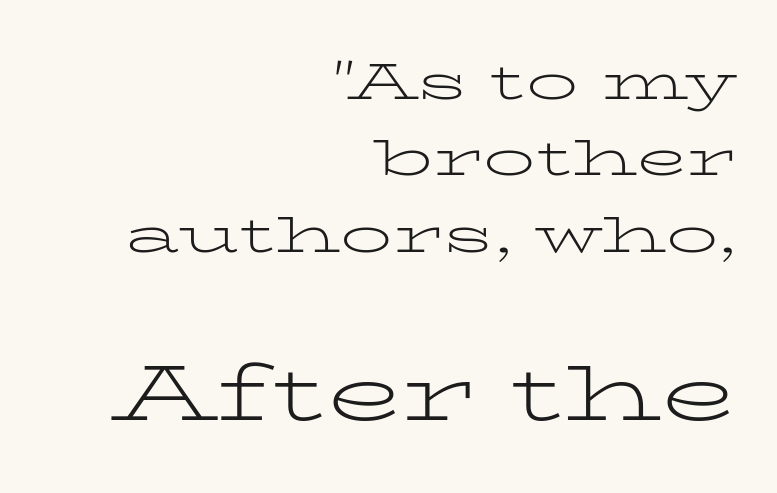
The image shows 78 px light, wide serif type, upright; set right-aligned, normal line spacing (1.47x), normal letter spacing, not underlined; the second (bottom) block is 1.5x larger; low stroke contrast and a medium x-height.
